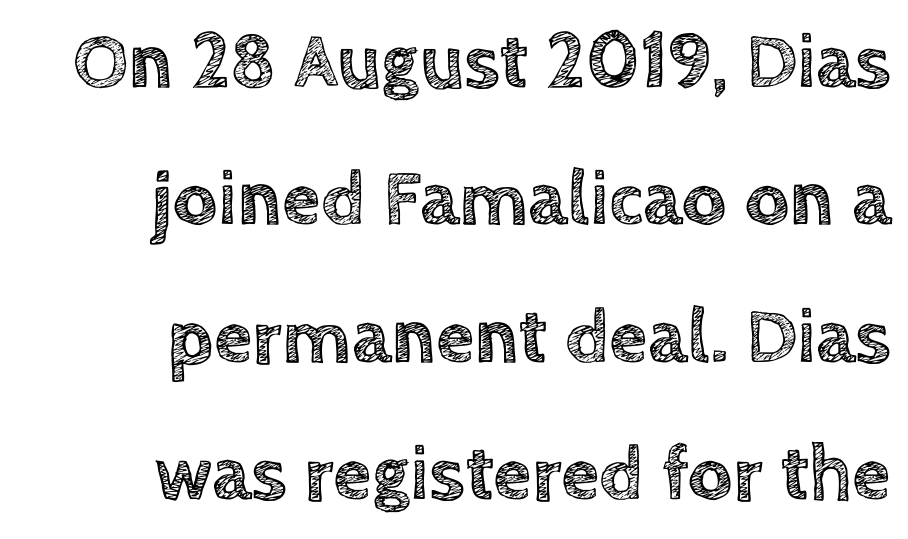
{"italic": "no", "width": "normal", "x_height": "large", "monospaced": "no", "underline": "no", "align": "right", "line_spacing_ratio": 1.76, "letter_spacing": "normal", "letter_spacing_em": 0.0, "glyph_px": 78}
